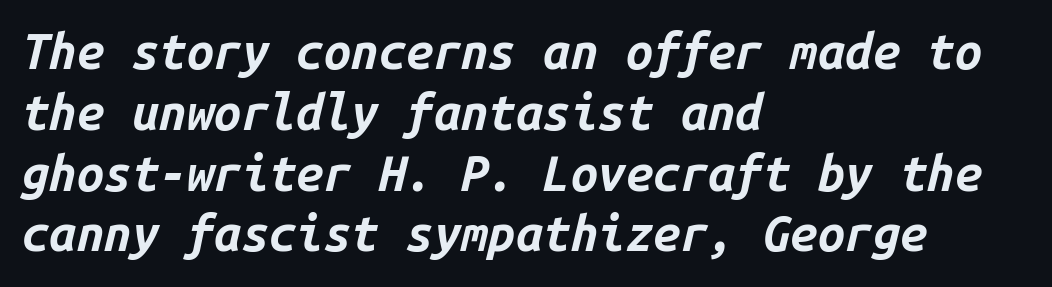
Q: Is the text bold? A: Yes.
Q: Is the text italic (slanted)? A: Yes, it leans right by about 14 degrees.
Q: Is the text underlined? A: No.
Q: How is the paragraph aligned? A: Left-aligned.
Q: Is the spacing between letters normal or unusually wide? A: Normal.
Q: Width (condensed, normal, or wide)? A: Normal.
Q: Stroke contrast? A: Low.
Q: x-height? A: Medium.
Q: Monospaced? A: Yes.
